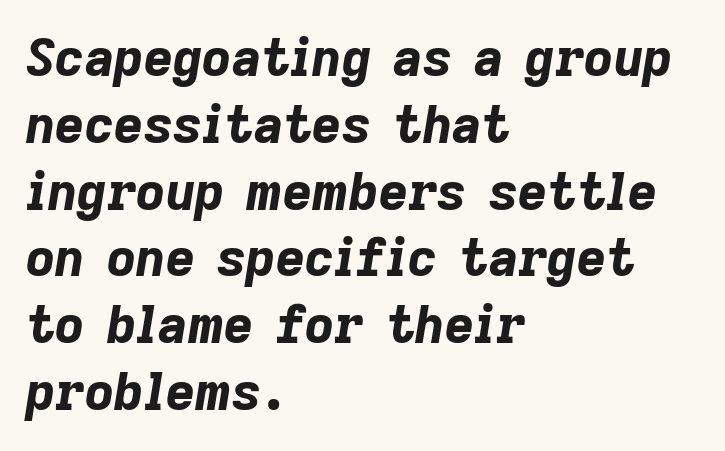
The image shows 51 px bold type, italic (leaning right); set left-aligned, normal line spacing (1.31x), normal letter spacing, not underlined; low stroke contrast and a medium x-height.
